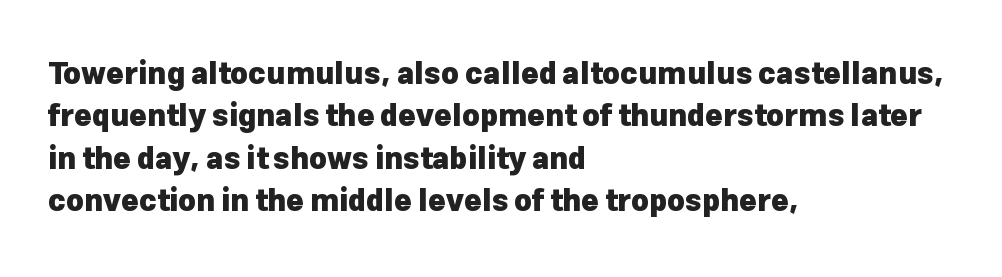
The image shows 30 px heavy sans-serif type, upright; set left-aligned, normal line spacing (1.41x), normal letter spacing, not underlined; low stroke contrast and a medium x-height.
